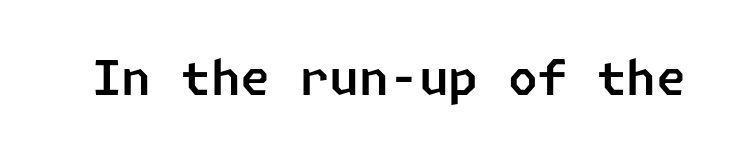
The image shows 48 px sans-serif type; set normal letter spacing, not underlined; low stroke contrast and a medium x-height.
